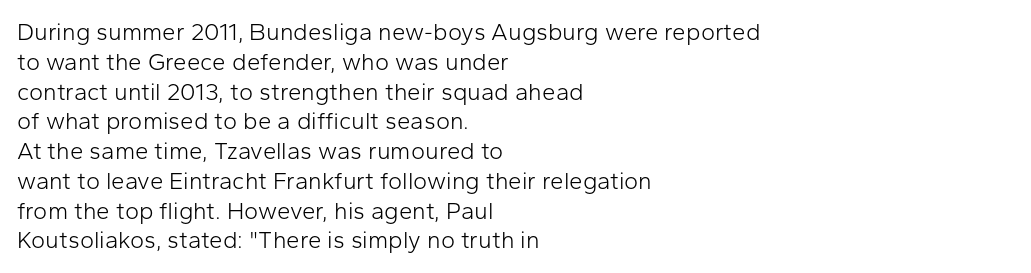
If you drew a line through each stem, it would be perfectly vertical. Tracking value appears to be zero — textbook default spacing. The rag falls on the right side of this text block. The face looks like a standard text weight, possibly lighter. The string is rendered with underlining switched off.
